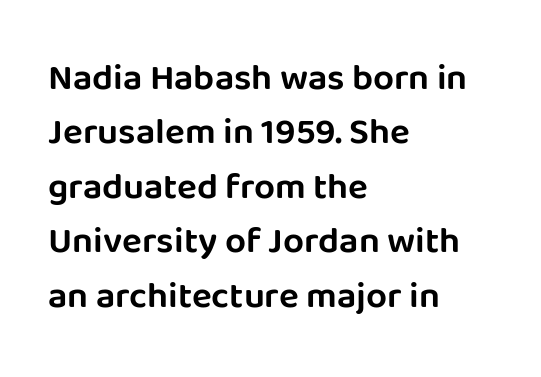
Q: Is the text italic (slanted)? A: No, it is upright.
Q: Is the typeface a serif or a sans-serif typeface? A: Sans-serif.
Q: Is the text underlined? A: No.
Q: How is the paragraph aligned? A: Left-aligned.
Q: Is the spacing between letters normal or unusually wide? A: Normal.
Q: Is the spacing between lines tight, normal or loose? A: Normal.
Q: Width (condensed, normal, or wide)? A: Normal.
Q: Stroke contrast? A: Low.
Q: x-height? A: Large.
Q: Monospaced? A: No.
